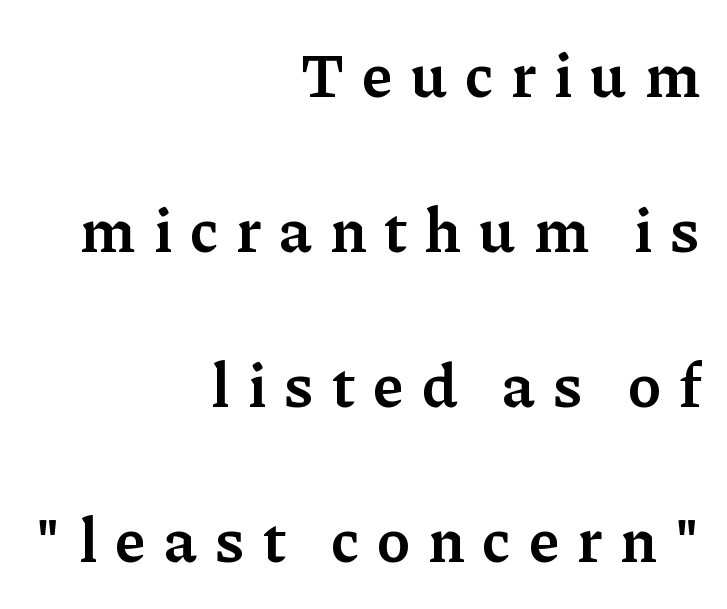
Q: Is the text bold? A: Semi-bold.
Q: Is the text italic (slanted)? A: No, it is upright.
Q: Is the typeface a serif or a sans-serif typeface? A: Serif.
Q: Is the text underlined? A: No.
Q: How is the paragraph aligned? A: Right-aligned.
Q: Is the spacing between letters normal or unusually wide? A: Unusually wide.
Q: Is the spacing between lines tight, normal or loose? A: Loose.
Q: Width (condensed, normal, or wide)? A: Normal.
Q: Stroke contrast? A: Low.
Q: x-height? A: Medium.
Q: Monospaced? A: No.
